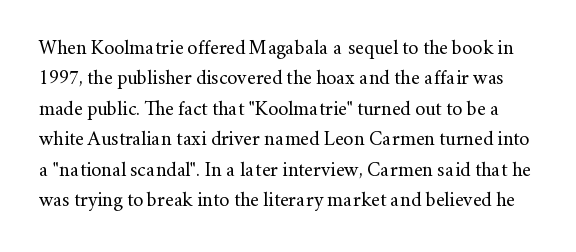
The image shows 20 px text type, upright; set normal line spacing (1.52x), normal letter spacing, not underlined.
